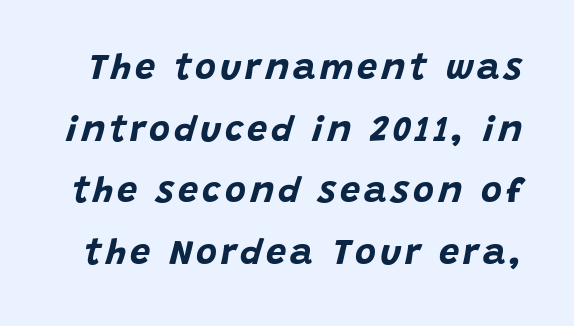
{"italic": "yes", "lean": "right", "slant_degrees": 15, "bold": "yes", "weight": "bold", "width": "normal", "stroke_contrast": "low", "x_height": "large", "monospaced": "no", "underline": "no", "line_spacing_ratio": 1.71, "glyph_px": 36}
